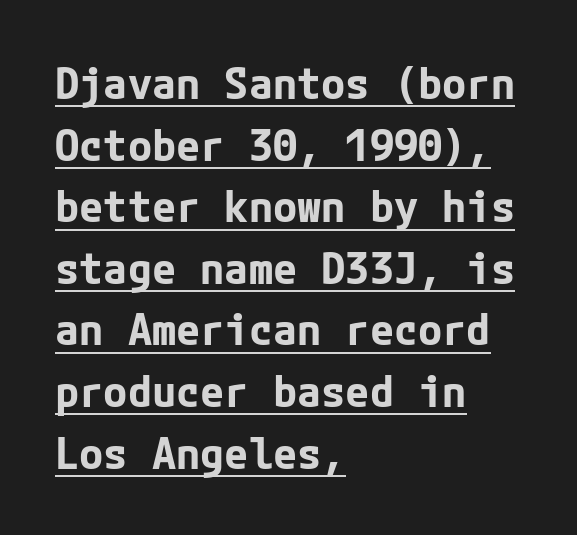
Q: Is the text bold? A: Yes.
Q: Is the text italic (slanted)? A: No, it is upright.
Q: Is the typeface a serif or a sans-serif typeface? A: Sans-serif.
Q: Is the text underlined? A: Yes.
Q: How is the paragraph aligned? A: Left-aligned.
Q: Is the spacing between letters normal or unusually wide? A: Normal.
Q: Is the spacing between lines tight, normal or loose? A: Normal.
Q: Width (condensed, normal, or wide)? A: Normal.
Q: Stroke contrast? A: Low.
Q: x-height? A: Medium.
